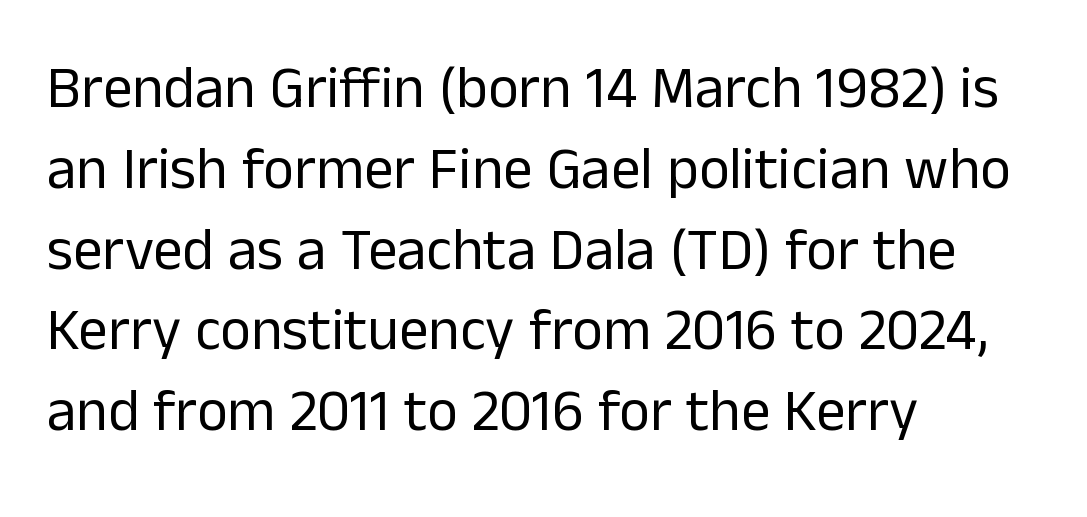
Grotesque or geometric, the face here clearly has no serifs. Quick note: underline off. The rendering uses natural spacing where letterforms have individual widths. Ascenders rise straight up at ninety degrees.
